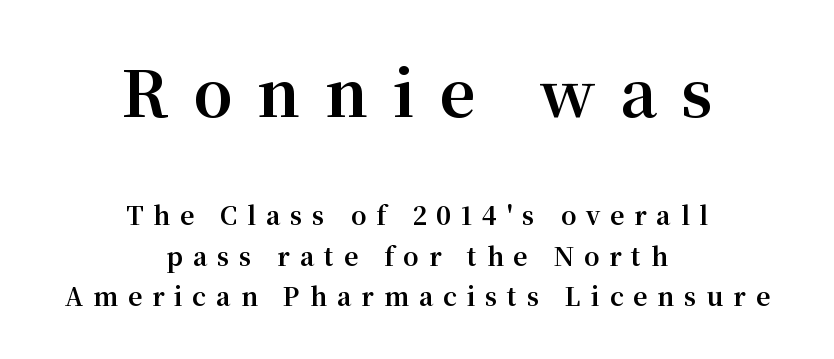
The image shows 63 px bold serif type, upright; set centered, normal line spacing (1.62x), unusually wide letter spacing (+0.39 em), not underlined; the first (top) block is 2.52x larger; medium stroke contrast and a medium x-height.
